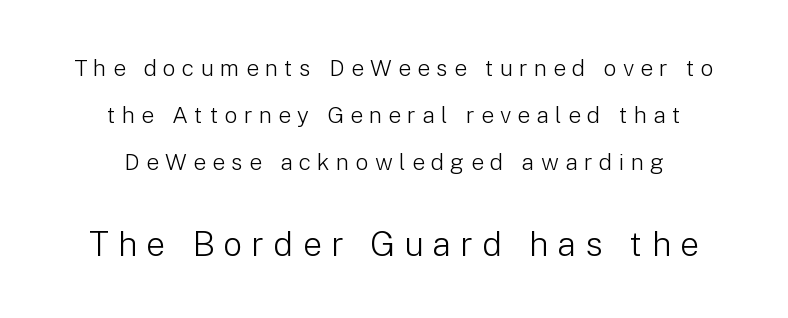
Q: Is the text bold? A: No.
Q: Is the text italic (slanted)? A: No, it is upright.
Q: Is the typeface a serif or a sans-serif typeface? A: Sans-serif.
Q: Is the text underlined? A: No.
Q: How is the paragraph aligned? A: Centered.
Q: Is the spacing between letters normal or unusually wide? A: Unusually wide.
Q: Is the spacing between lines tight, normal or loose? A: Loose.
Q: Which block of text is set in a larger size, the first (top) or the second (bottom)? A: The second (bottom) one.
Q: Width (condensed, normal, or wide)? A: Normal.
Q: Stroke contrast? A: Low.
Q: x-height? A: Medium.
Q: Monospaced? A: No.
